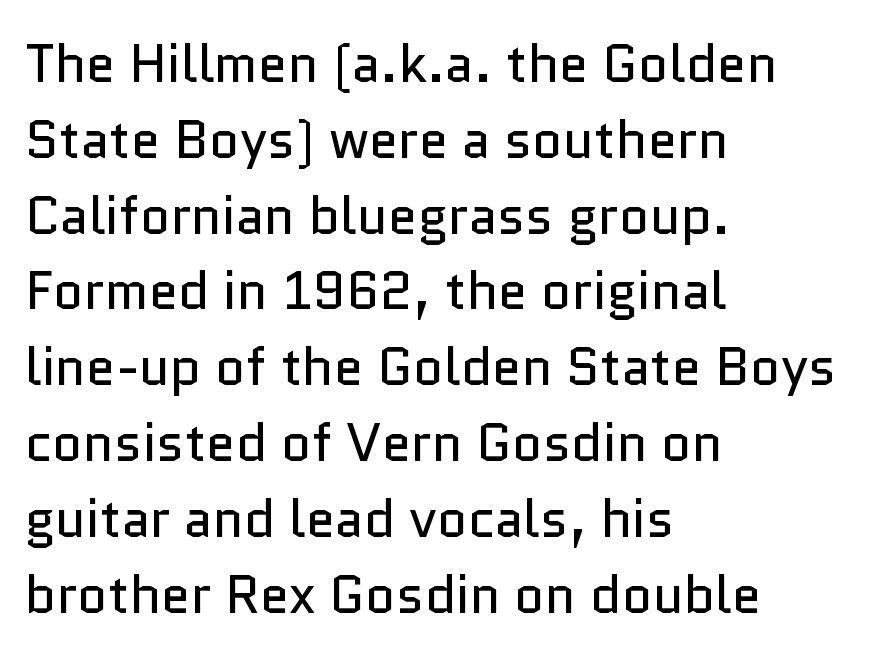
The image shows 53 px regular-weight sans-serif type, upright; set left-aligned, normal line spacing (1.43x), normal letter spacing, not underlined; low stroke contrast and a medium x-height.
